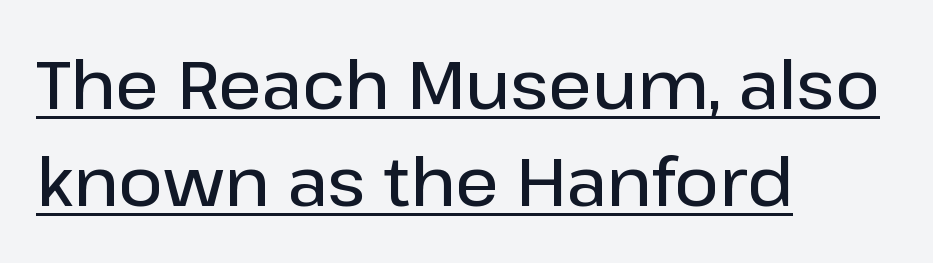
Q: Is the text bold? A: Semi-bold.
Q: Is the text italic (slanted)? A: No, it is upright.
Q: Is the typeface a serif or a sans-serif typeface? A: Sans-serif.
Q: Is the text underlined? A: Yes.
Q: How is the paragraph aligned? A: Left-aligned.
Q: Is the spacing between letters normal or unusually wide? A: Normal.
Q: Is the spacing between lines tight, normal or loose? A: Normal.
Q: Width (condensed, normal, or wide)? A: Normal.
Q: Stroke contrast? A: Low.
Q: x-height? A: Medium.
Q: Monospaced? A: No.
